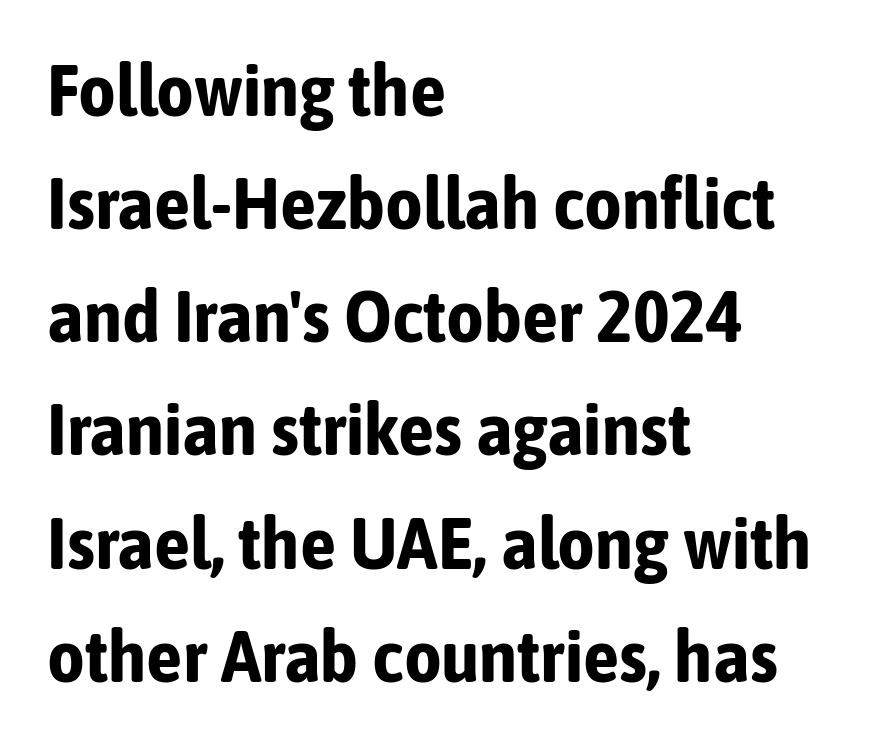
Vertical strokes here are truly vertical. Is there much room between lines? A standard amount, neither cramped nor airy. The passage shown has conventional tracking throughout. No feet cap the strokes, marking this as sans-serif type. On the weight axis this lands at bold, roughly 700. The face used here is proportionally spaced, like ordinary book or web type.
